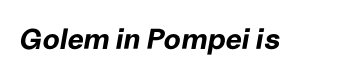
The face used here has a pronounced slope to its letters. Underline: absent. How are the letters spaced? Ordinarily, with no added tracking. Each letter keeps its own natural width here, so spacing adapts to shape. The passage shown is emphatically bold.
